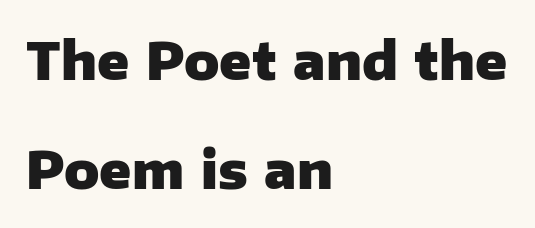
The strip under each line holds only bare page. Emphasis by weight is at full strength: bold. Vertical strokes here are truly vertical. This is sans-serif lettering, the kind often seen on screens and signage. This sample trades compactness for vertical openness between lines. Varying glyph widths throughout — classic text-font behaviour.
